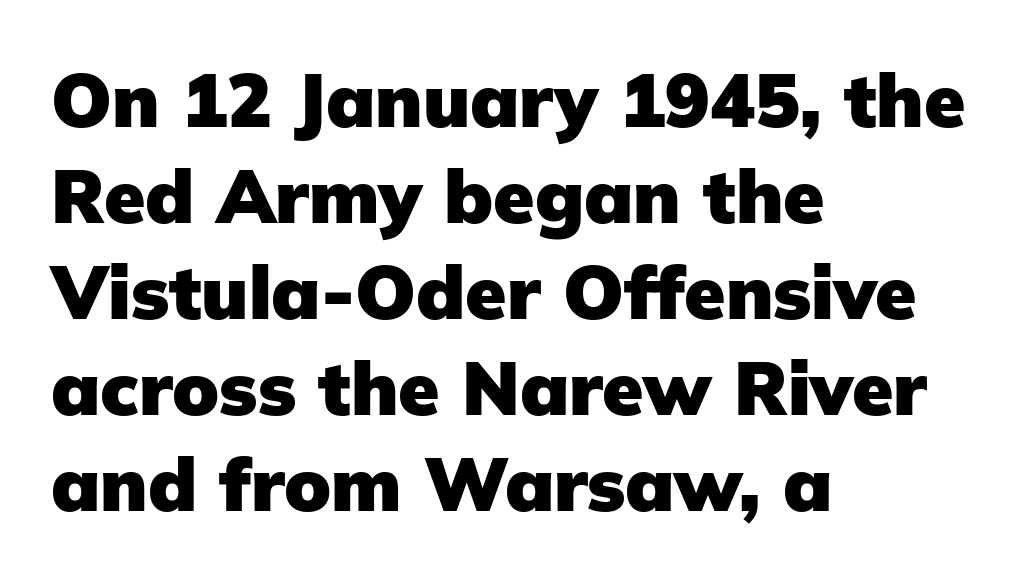
The lines sit at an ordinary, default distance from one another. Casual observation: everything's shoved over to the left. Clear beneath every line of the passage. No feet cap the strokes, marking this as sans-serif type.
